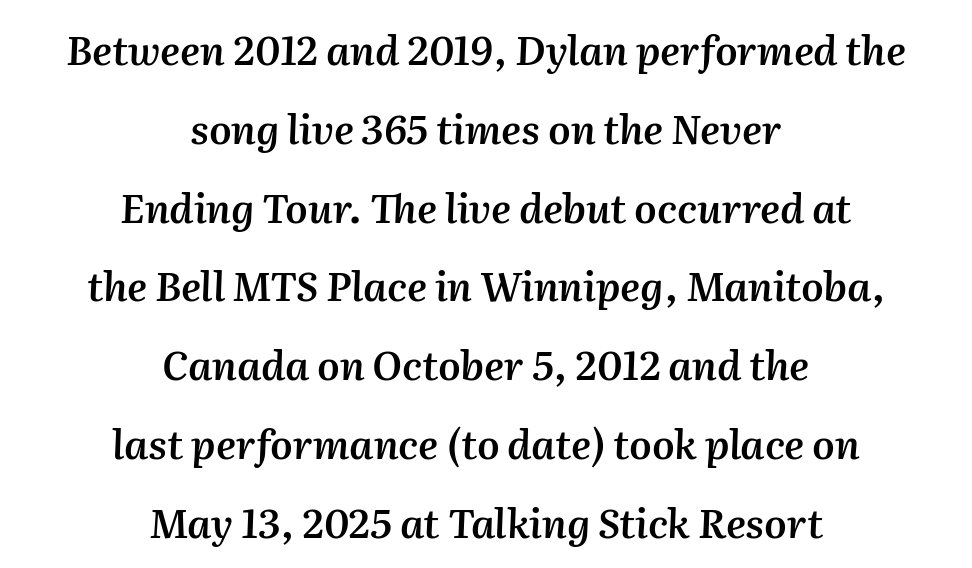
Has an underline been added? It has not. Is this a fixed-width face? No — the glyphs have proportional, varying widths. Set as a demibold, roughly 600 on the weight scale. Posture: slanted. One-word summary of the alignment: center.
